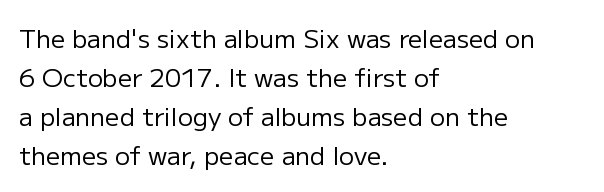
The image shows 25 px text type, upright; set left-aligned, normal line spacing (1.56x), normal letter spacing, not underlined.
